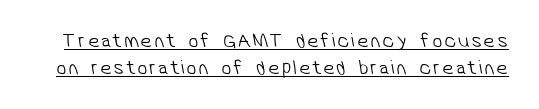
The designer left line spacing at the default. Vertical stems look standard width or narrower in stroke. This rendering features underlined lettering.
